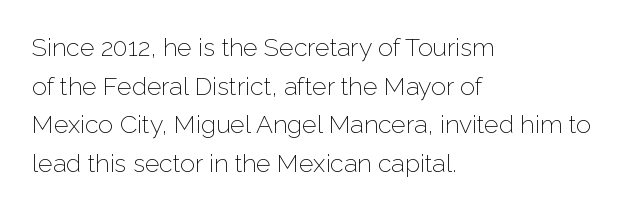
The image shows 25 px text type, upright; set left-aligned, normal line spacing (1.55x), normal letter spacing, not underlined.
